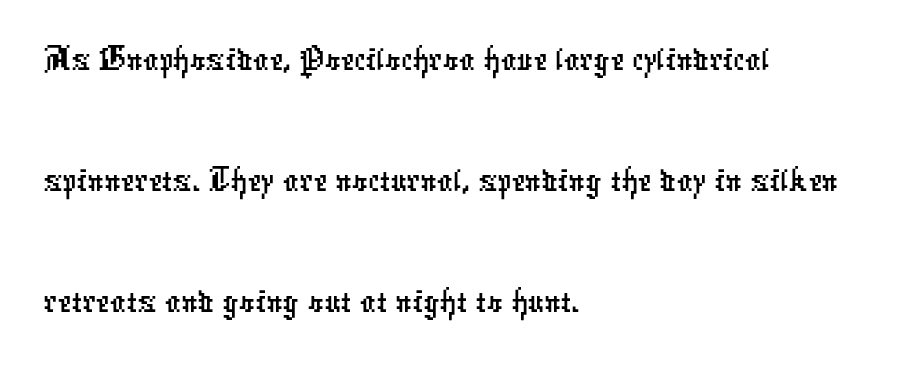
Lines of text with bare space underneath. These lines are rendered in a variable-pitch font. A normal amount of white space separates one row of letters from the next. This sample is left-justified, so line endings fall wherever the words run out.
